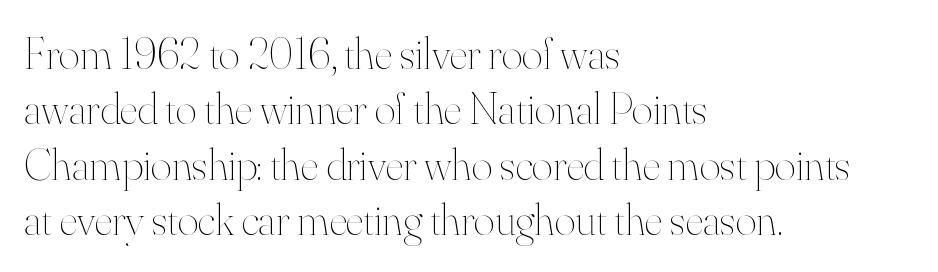
Stem width sits at or under what a default text font uses. Quick note: underline off. The letterforms sit shoulder to shoulder at normal distance. These lines are set flush left with a ragged right edge. Posture: vertical. You could not count columns in this text — the font is proportionally spaced.
